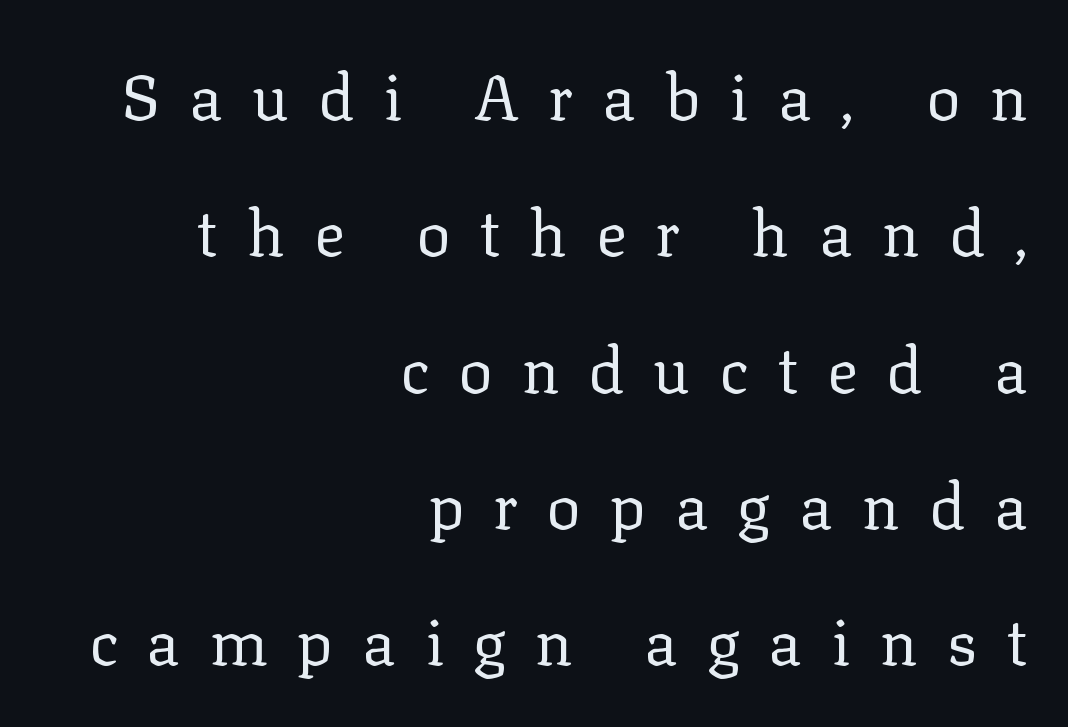
{"serif": "yes", "italic": "no", "bold": "no", "weight": "regular", "width": "normal", "stroke_contrast": "low", "x_height": "medium", "monospaced": "no", "underline": "no", "align": "right", "line_spacing": "loose", "line_spacing_ratio": 2.13, "letter_spacing": "wide", "letter_spacing_em": 0.45, "glyph_px": 64}
